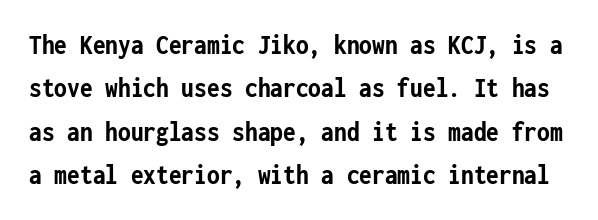
Q: Is the text bold? A: Yes.
Q: Is the text italic (slanted)? A: No, it is upright.
Q: Is the typeface a serif or a sans-serif typeface? A: Sans-serif.
Q: Is the text underlined? A: No.
Q: Is the spacing between letters normal or unusually wide? A: Normal.
Q: Is the spacing between lines tight, normal or loose? A: Normal.
Q: Width (condensed, normal, or wide)? A: Condensed.
Q: Stroke contrast? A: Low.
Q: x-height? A: Medium.
Q: Monospaced? A: Yes.
